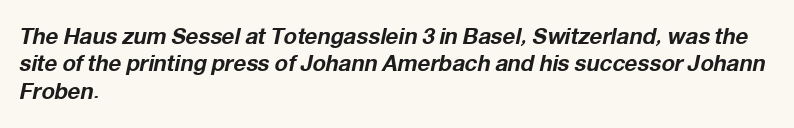
The image shows 22 px bold type, italic (leaning right); set left-aligned, normal line spacing (1.25x), normal letter spacing, not underlined.
